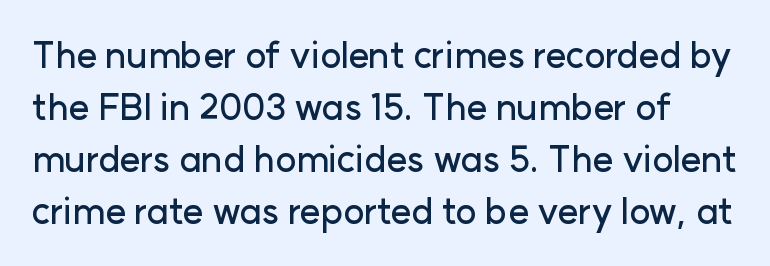
Is this a fixed-width face? No — the glyphs have proportional, varying widths. If you measured baseline to baseline, you'd find a middling distance. Check under the words: just untouched page. No extra tracking has been applied to these lines.
